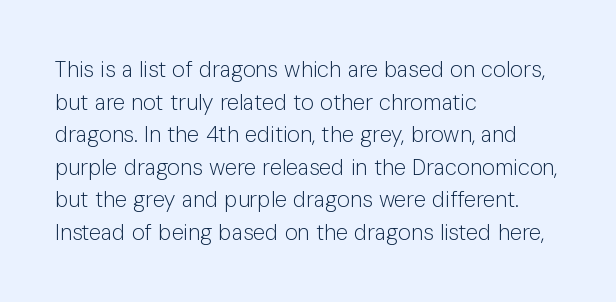
{"italic": "no", "bold": "no", "underline": "no", "align": "left", "line_spacing": "normal", "line_spacing_ratio": 1.48, "letter_spacing": "normal", "letter_spacing_em": 0.0, "glyph_px": 22}
